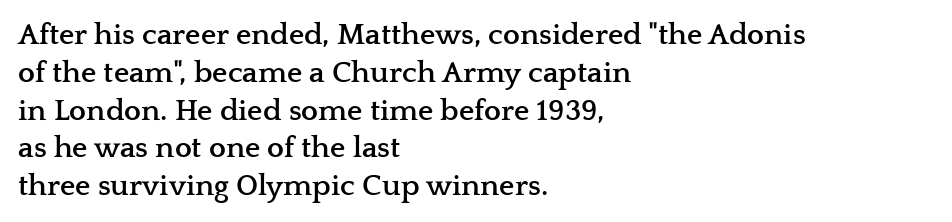
Q: Is the text bold? A: Yes.
Q: Is the text italic (slanted)? A: No, it is upright.
Q: Is the typeface a serif or a sans-serif typeface? A: Serif.
Q: Is the text underlined? A: No.
Q: How is the paragraph aligned? A: Left-aligned.
Q: Is the spacing between letters normal or unusually wide? A: Normal.
Q: Is the spacing between lines tight, normal or loose? A: Normal.
Q: Width (condensed, normal, or wide)? A: Wide.
Q: Stroke contrast? A: Low.
Q: x-height? A: Medium.
Q: Monospaced? A: No.
